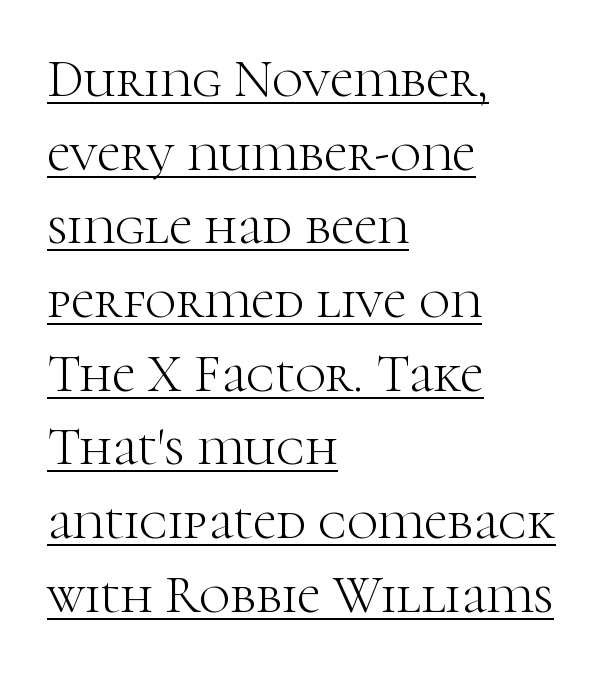
The image shows 53 px light serif type, upright; set left-aligned, normal line spacing (1.39x), normal letter spacing, underlined; high stroke contrast and a medium x-height.
